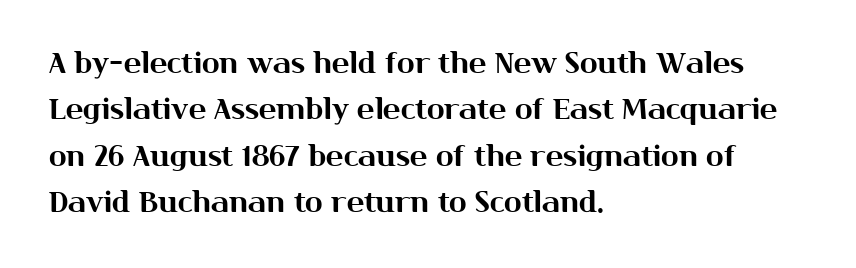
The image shows 29 px sans-serif type, upright; set left-aligned, normal line spacing (1.6x), normal letter spacing, not underlined; medium stroke contrast and a medium x-height.
